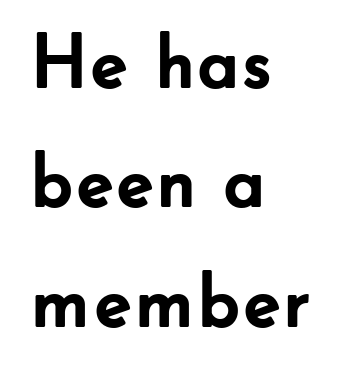
Q: Is the text bold? A: Yes.
Q: Is the text italic (slanted)? A: No, it is upright.
Q: Is the typeface a serif or a sans-serif typeface? A: Sans-serif.
Q: Is the text underlined? A: No.
Q: How is the paragraph aligned? A: Left-aligned.
Q: Is the spacing between letters normal or unusually wide? A: Normal.
Q: Is the spacing between lines tight, normal or loose? A: Normal.
Q: Width (condensed, normal, or wide)? A: Normal.
Q: Stroke contrast? A: Low.
Q: x-height? A: Small.
Q: Monospaced? A: No.
